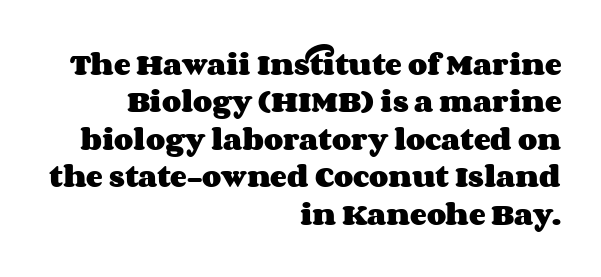
Q: Is the text bold? A: Yes.
Q: Is the text italic (slanted)? A: No, it is upright.
Q: Is the text underlined? A: No.
Q: How is the paragraph aligned? A: Right-aligned.
Q: Is the spacing between letters normal or unusually wide? A: Normal.
Q: Is the spacing between lines tight, normal or loose? A: Normal.
